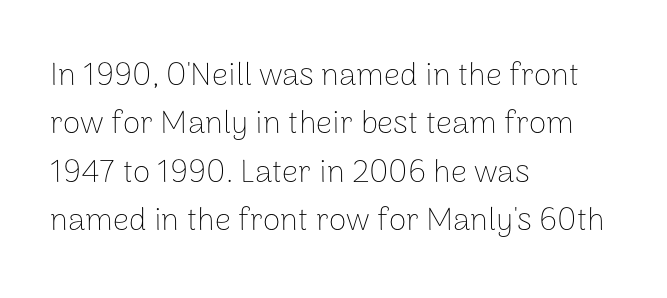
{"serif": "no", "italic": "no", "bold": "no", "weight": "thin", "width": "normal", "stroke_contrast": "low", "x_height": "medium", "monospaced": "no", "underline": "no", "align": "left", "line_spacing": "normal", "line_spacing_ratio": 1.51, "letter_spacing": "normal", "letter_spacing_em": 0.0, "glyph_px": 32}
